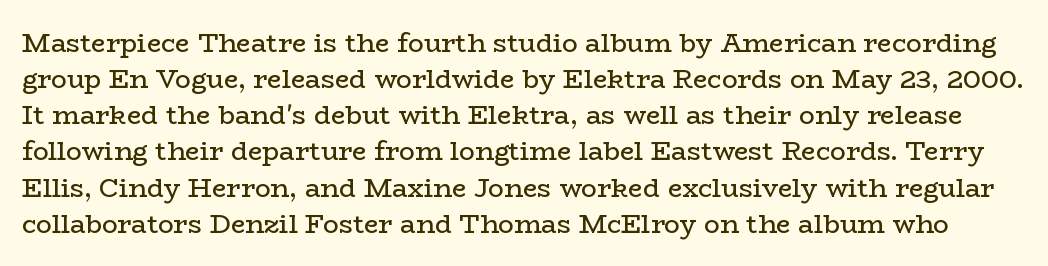
The image shows 26 px text type, upright; set normal line spacing (1.39x), normal letter spacing, not underlined.
